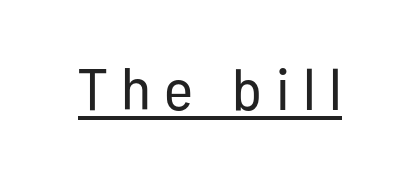
Glance below the letters and you will spot a drawn line. Each word looks stretched out because of the extra space between its letters. A typesetter would call this proportional, since set widths differ per character. Letters have the restrained weight of plain body copy at most.
